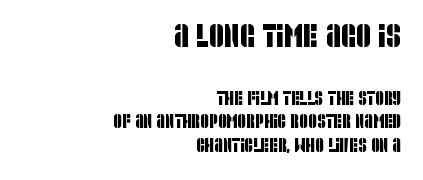
The image shows 33 px condensed sans-serif type; set right-aligned, normal line spacing (1.25x), normal letter spacing, not underlined; the first (top) block is 1.74x larger; low stroke contrast and a large x-height.
